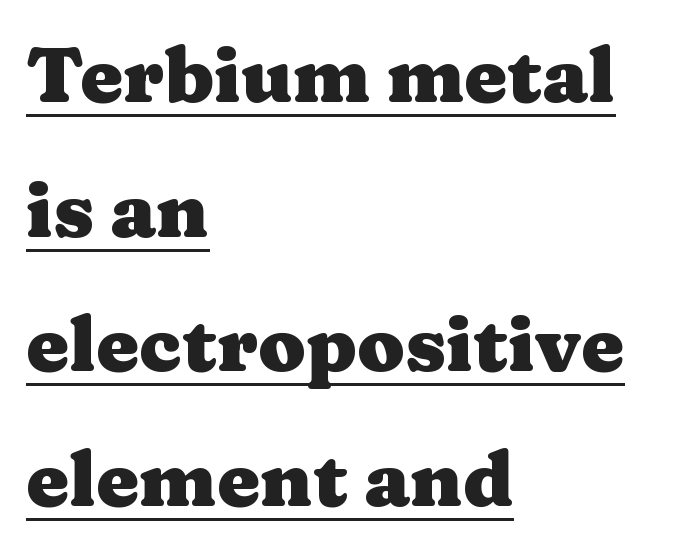
Q: Is the text bold? A: Yes.
Q: Is the text italic (slanted)? A: No, it is upright.
Q: Is the typeface a serif or a sans-serif typeface? A: Serif.
Q: Is the text underlined? A: Yes.
Q: How is the paragraph aligned? A: Left-aligned.
Q: Is the spacing between letters normal or unusually wide? A: Normal.
Q: Width (condensed, normal, or wide)? A: Wide.
Q: Stroke contrast? A: Medium.
Q: x-height? A: Medium.
Q: Monospaced? A: No.
